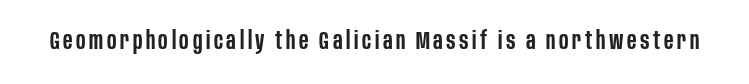
The image shows 24 px text type, upright; set not underlined.
